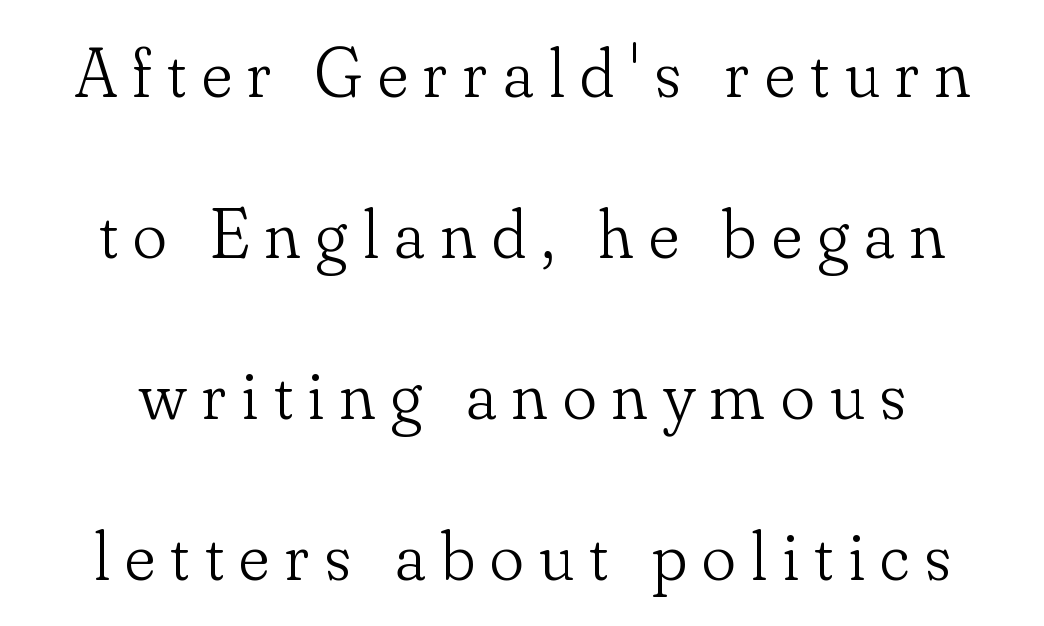
The zone under the glyphs is completely vacant. In terms of letterspacing, this is a distinctly airy, spread setting. This is serif lettering, the kind often seen in printed books. The passage shown is typed in a proportional face where columns would drift. Each stroke keeps to a modest, everyday thickness or less. Do the letters lean? They stand straight.
